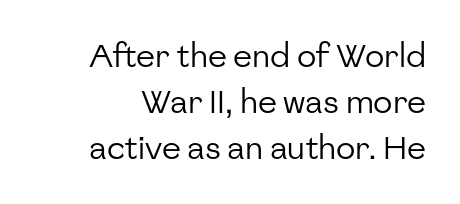
The image shows 32 px regular-weight sans-serif type, upright; set normal line spacing (1.43x), normal letter spacing, not underlined; low stroke contrast and a medium x-height.
